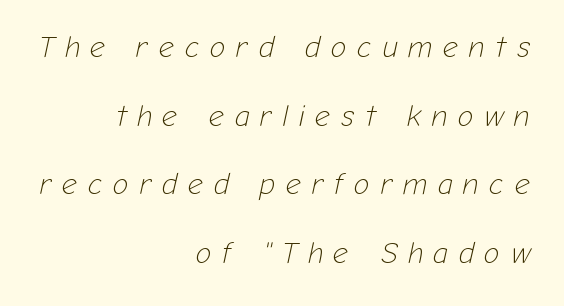
Interline gaps are noticeably wide in this sample. Would a proofreader flag this as italicized? Yes. No heavy texture on the line: the type isn't bold. Descenders are the only things crossing below the line. The letters are spread apart with noticeably loose tracking.
